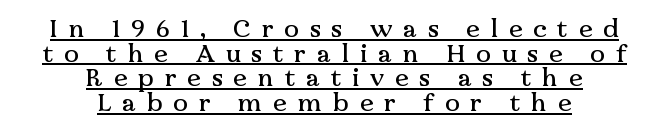
The type is letterspaced generously, with wide tracking. The font's upright variant was chosen for this text. Leading is clearly below the norm, producing a dense column. Alignment: centered.
